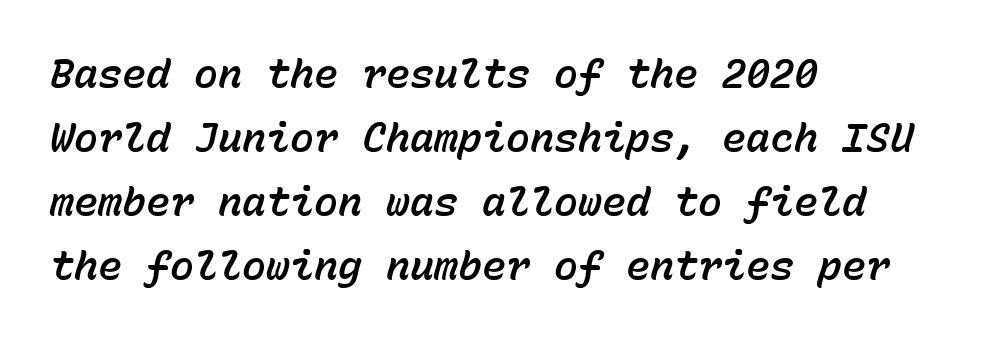
Q: Is the text italic (slanted)? A: Yes, it leans right by about 15 degrees.
Q: Is the text underlined? A: No.
Q: How is the paragraph aligned? A: Left-aligned.
Q: Is the spacing between letters normal or unusually wide? A: Normal.
Q: Is the spacing between lines tight, normal or loose? A: Normal.
Q: Width (condensed, normal, or wide)? A: Normal.
Q: Stroke contrast? A: Low.
Q: x-height? A: Medium.
Q: Monospaced? A: Yes.
